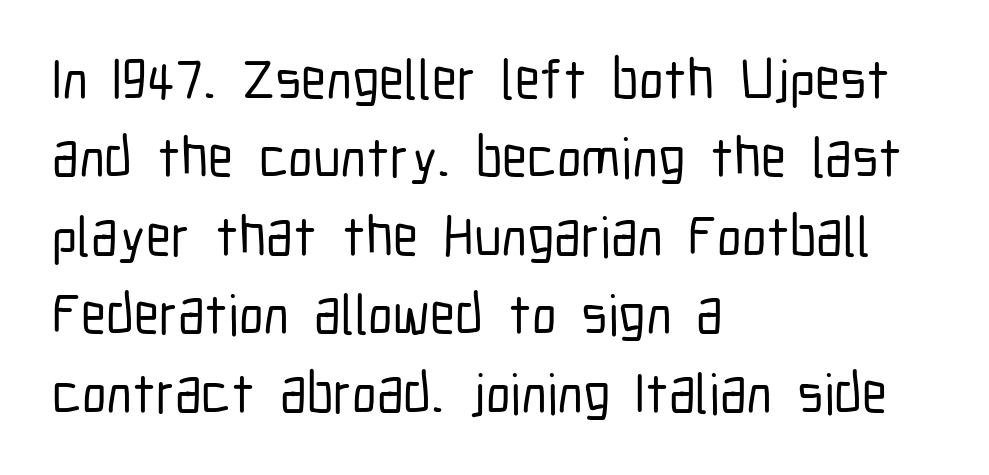
The image shows 56 px condensed sans-serif type, upright; set left-aligned, normal line spacing (1.4x), normal letter spacing, not underlined; low stroke contrast and a medium x-height.
